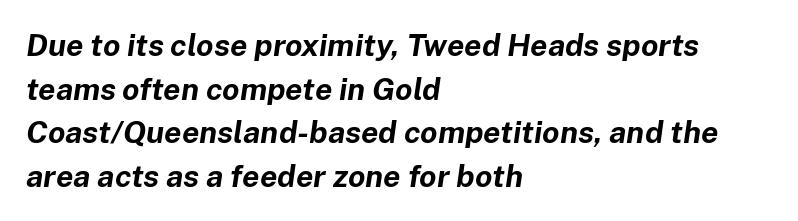
These lines keep a tight, regular rhythm from letter to letter. Line starts are locked; line ends wander. Characters are canted at an angle relative to the baseline's perpendicular. Note the varied advance widths — an 'i' is clearly narrower than an 'm'.
